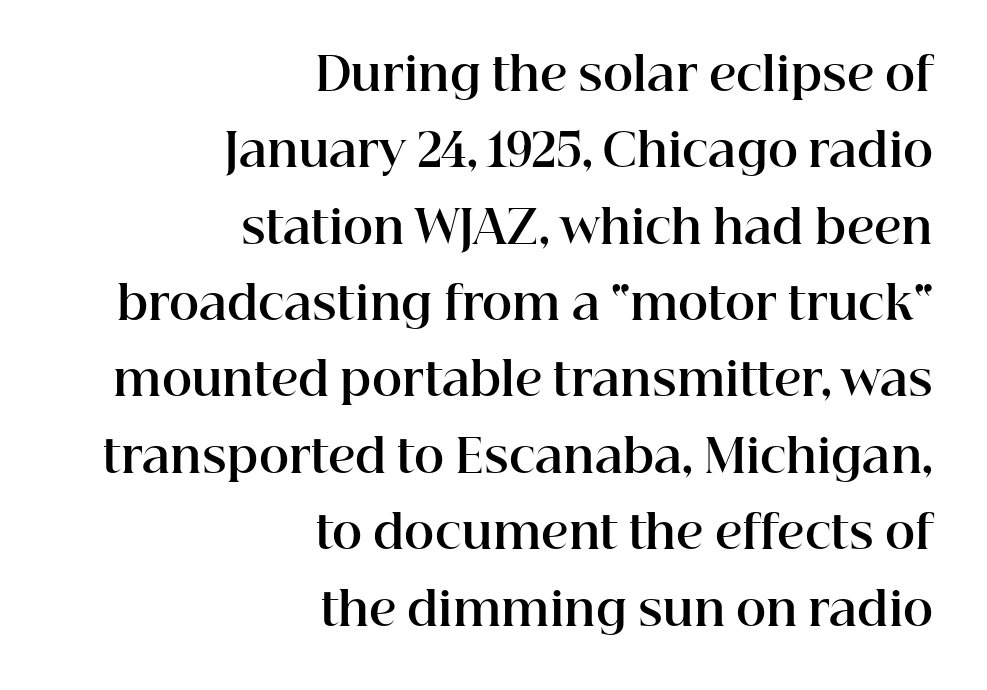
{"serif": "yes", "italic": "no", "bold": "yes", "weight": "bold", "width": "normal", "stroke_contrast": "high", "x_height": "medium", "monospaced": "no", "underline": "no", "align": "right", "line_spacing": "normal", "line_spacing_ratio": 1.66, "letter_spacing": "normal", "letter_spacing_em": 0.0, "glyph_px": 46}
